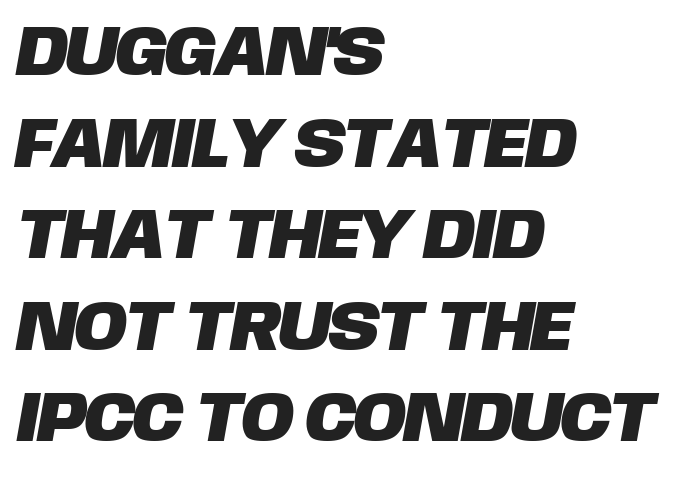
Q: Is the typeface a serif or a sans-serif typeface? A: Sans-serif.
Q: Is the text underlined? A: No.
Q: How is the paragraph aligned? A: Left-aligned.
Q: Is the spacing between letters normal or unusually wide? A: Normal.
Q: Is the spacing between lines tight, normal or loose? A: Normal.
Q: Width (condensed, normal, or wide)? A: Normal.
Q: Stroke contrast? A: Low.
Q: x-height? A: Large.
Q: Monospaced? A: No.
